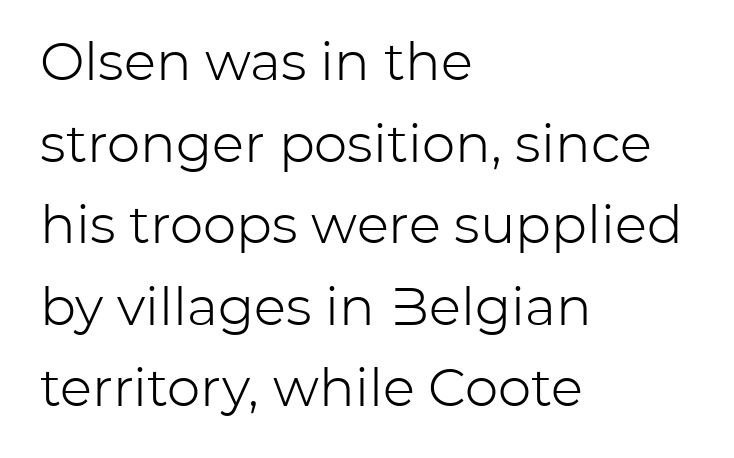
{"serif": "no", "italic": "no", "bold": "no", "weight": "light", "width": "normal", "stroke_contrast": "low", "x_height": "medium", "monospaced": "no", "underline": "no", "align": "left", "line_spacing": "normal", "line_spacing_ratio": 1.54, "letter_spacing": "normal", "letter_spacing_em": 0.0, "glyph_px": 53}
